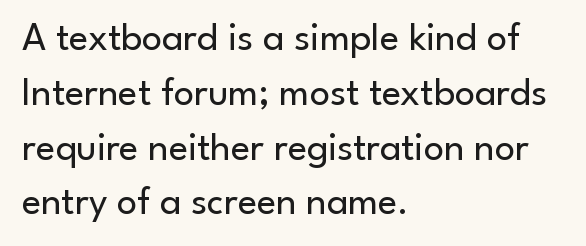
Q: Is the text bold? A: No.
Q: Is the text italic (slanted)? A: No, it is upright.
Q: Is the typeface a serif or a sans-serif typeface? A: Sans-serif.
Q: Is the text underlined? A: No.
Q: How is the paragraph aligned? A: Left-aligned.
Q: Is the spacing between letters normal or unusually wide? A: Normal.
Q: Is the spacing between lines tight, normal or loose? A: Normal.
Q: Width (condensed, normal, or wide)? A: Normal.
Q: Stroke contrast? A: Low.
Q: x-height? A: Small.
Q: Monospaced? A: No.
